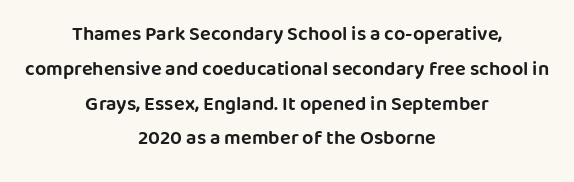
{"italic": "no", "underline": "no", "align": "center", "line_spacing_ratio": 1.74, "letter_spacing": "normal", "letter_spacing_em": 0.0, "glyph_px": 20}
